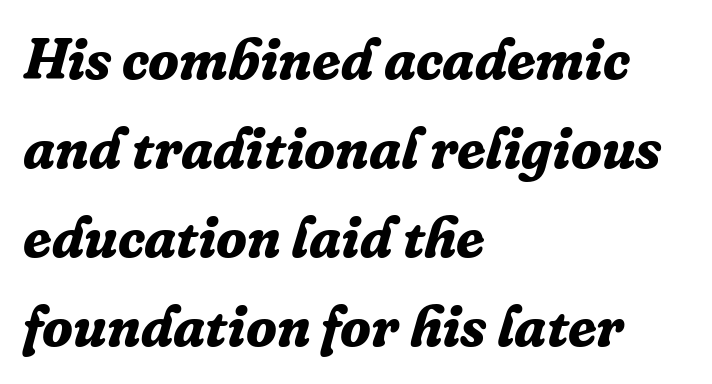
The image shows 57 px bold serif type, italic (leaning right); set left-aligned, normal line spacing (1.56x), normal letter spacing, not underlined; low stroke contrast and a medium x-height.
